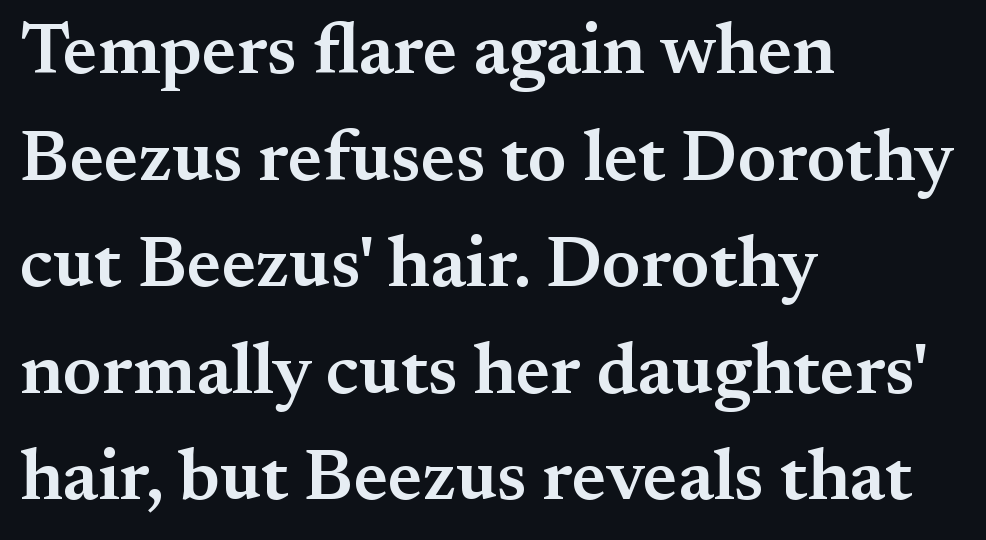
Q: Is the text bold? A: Semi-bold.
Q: Is the text italic (slanted)? A: No, it is upright.
Q: Is the typeface a serif or a sans-serif typeface? A: Serif.
Q: Is the text underlined? A: No.
Q: How is the paragraph aligned? A: Left-aligned.
Q: Is the spacing between letters normal or unusually wide? A: Normal.
Q: Is the spacing between lines tight, normal or loose? A: Normal.
Q: Width (condensed, normal, or wide)? A: Normal.
Q: Stroke contrast? A: Medium.
Q: x-height? A: Small.
Q: Monospaced? A: No.
